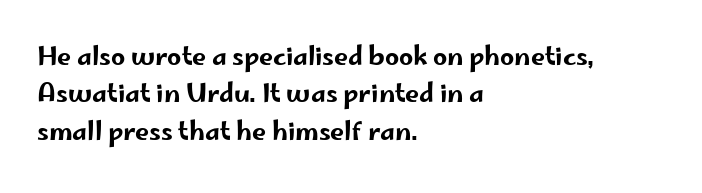
The rendering anchors every line to the left-hand side. The vertical gap from one line to the next is medium. The letterforms sit shoulder to shoulder at normal distance. Lines of text with bare space underneath. This is roman type, the default non-slanted kind.
